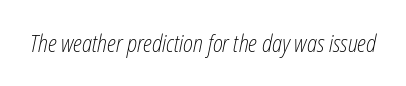
Q: Is the text bold? A: No.
Q: Is the text italic (slanted)? A: Yes, it leans right by about 12 degrees.
Q: Is the text underlined? A: No.
Q: Is the spacing between letters normal or unusually wide? A: Normal.
